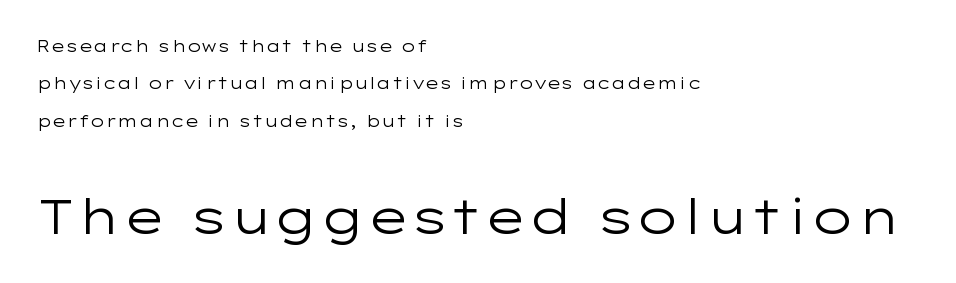
Q: Is the text bold? A: No.
Q: Is the text italic (slanted)? A: No, it is upright.
Q: Is the typeface a serif or a sans-serif typeface? A: Sans-serif.
Q: Is the text underlined? A: No.
Q: How is the paragraph aligned? A: Left-aligned.
Q: Is the spacing between letters normal or unusually wide? A: Normal.
Q: Is the spacing between lines tight, normal or loose? A: Loose.
Q: Which block of text is set in a larger size, the first (top) or the second (bottom)? A: The second (bottom) one.
Q: Width (condensed, normal, or wide)? A: Wide.
Q: Stroke contrast? A: Low.
Q: x-height? A: Medium.
Q: Monospaced? A: No.
